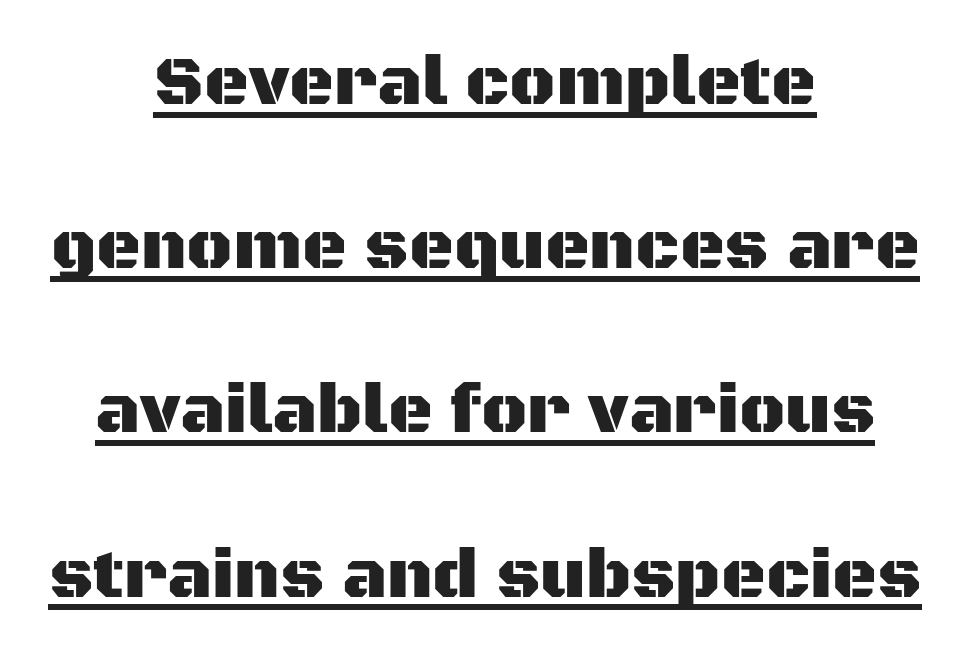
Like a heading marked for emphasis, these lines bear an underscore. Is this a sans? Yes — the strokes have no serifs. Characters remain perfectly vertical along every line. Note the varied advance widths — an 'i' is clearly narrower than an 'm'. Summary of vertical rhythm: relaxed, with wide interline spacing. Short note: letters normally spaced.
